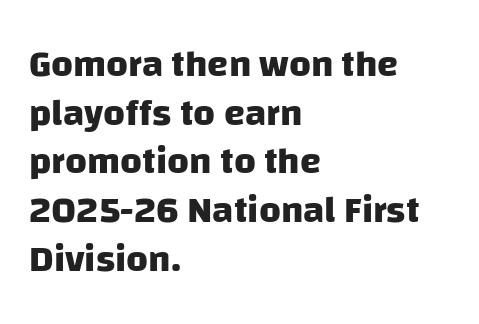
Q: Is the text bold? A: Yes.
Q: Is the typeface a serif or a sans-serif typeface? A: Sans-serif.
Q: Is the text underlined? A: No.
Q: How is the paragraph aligned? A: Left-aligned.
Q: Is the spacing between letters normal or unusually wide? A: Normal.
Q: Is the spacing between lines tight, normal or loose? A: Normal.
Q: Width (condensed, normal, or wide)? A: Normal.
Q: Stroke contrast? A: Low.
Q: x-height? A: Large.
Q: Monospaced? A: No.
